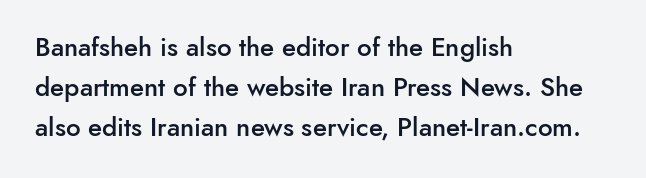
The image shows 26 px text type, upright; set left-aligned, normal line spacing (1.54x), normal letter spacing, not underlined.
